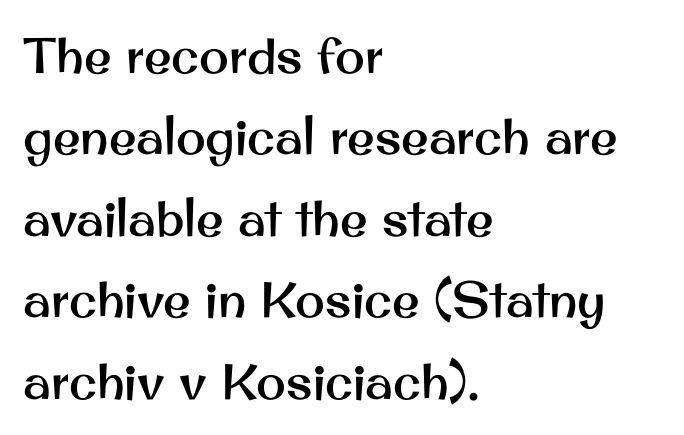
Q: Is the text italic (slanted)? A: No, it is upright.
Q: Is the typeface a serif or a sans-serif typeface? A: Sans-serif.
Q: Is the text underlined? A: No.
Q: How is the paragraph aligned? A: Left-aligned.
Q: Is the spacing between letters normal or unusually wide? A: Normal.
Q: Is the spacing between lines tight, normal or loose? A: Normal.
Q: Width (condensed, normal, or wide)? A: Normal.
Q: Stroke contrast? A: Medium.
Q: x-height? A: Small.
Q: Monospaced? A: No.
